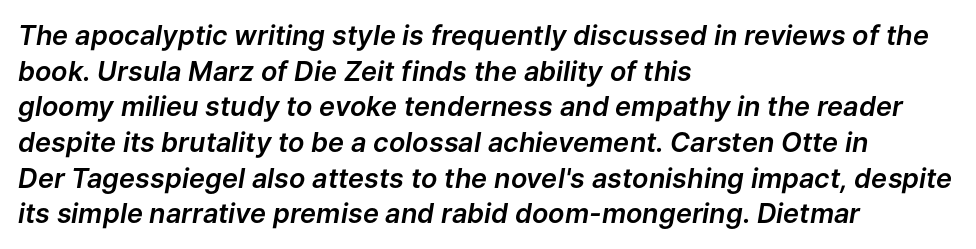
The image shows 27 px text type, italic (leaning right); set left-aligned, normal line spacing (1.32x), normal letter spacing, not underlined.
